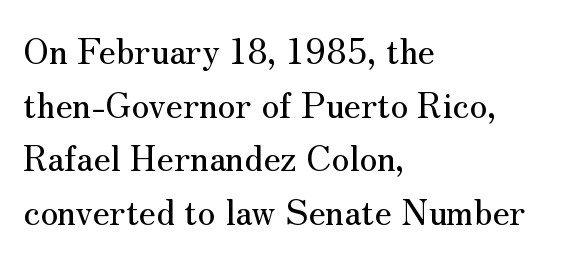
Q: Is the text italic (slanted)? A: No, it is upright.
Q: Is the typeface a serif or a sans-serif typeface? A: Serif.
Q: Is the text underlined? A: No.
Q: How is the paragraph aligned? A: Left-aligned.
Q: Is the spacing between letters normal or unusually wide? A: Normal.
Q: Is the spacing between lines tight, normal or loose? A: Normal.
Q: Width (condensed, normal, or wide)? A: Normal.
Q: Stroke contrast? A: Medium.
Q: x-height? A: Small.
Q: Monospaced? A: No.
